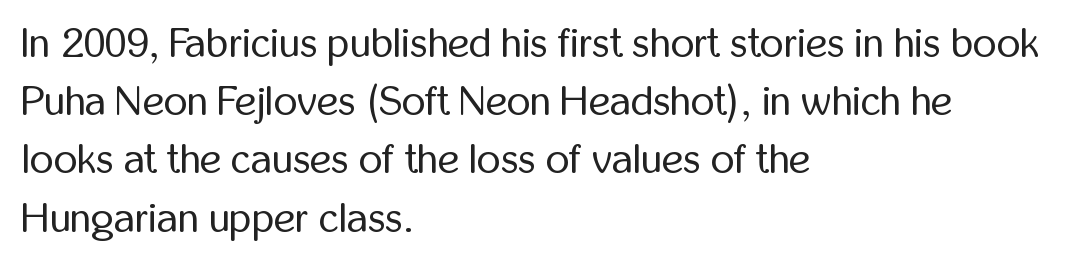
{"serif": "no", "italic": "no", "bold": "no", "weight": "regular", "width": "condensed", "stroke_contrast": "low", "x_height": "medium", "monospaced": "no", "underline": "no", "align": "left", "line_spacing": "normal", "line_spacing_ratio": 1.42, "letter_spacing": "normal", "letter_spacing_em": 0.0, "glyph_px": 41}
